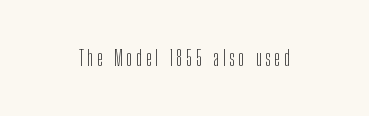
{"italic": "no", "bold": "no", "underline": "no", "glyph_px": 21}
